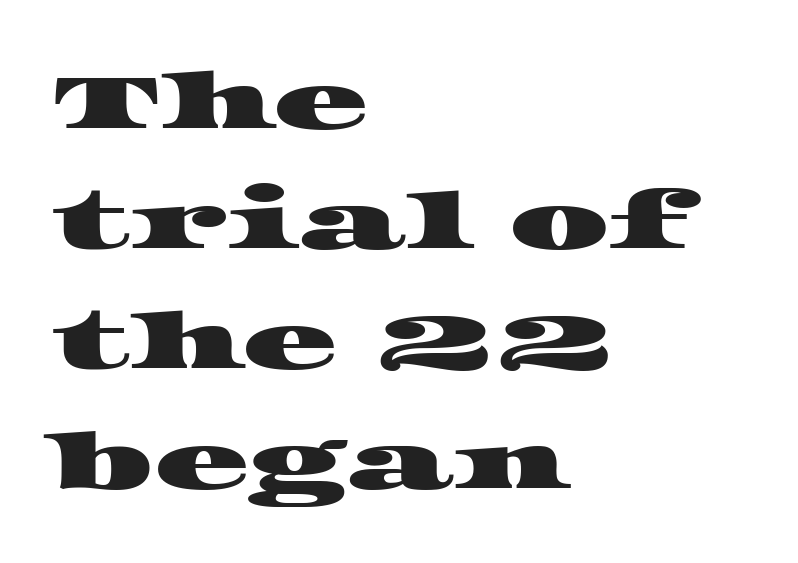
Q: Is the typeface a serif or a sans-serif typeface? A: Serif.
Q: Is the text underlined? A: No.
Q: How is the paragraph aligned? A: Left-aligned.
Q: Is the spacing between letters normal or unusually wide? A: Normal.
Q: Is the spacing between lines tight, normal or loose? A: Normal.
Q: Width (condensed, normal, or wide)? A: Wide.
Q: Stroke contrast? A: High.
Q: x-height? A: Large.
Q: Monospaced? A: No.
